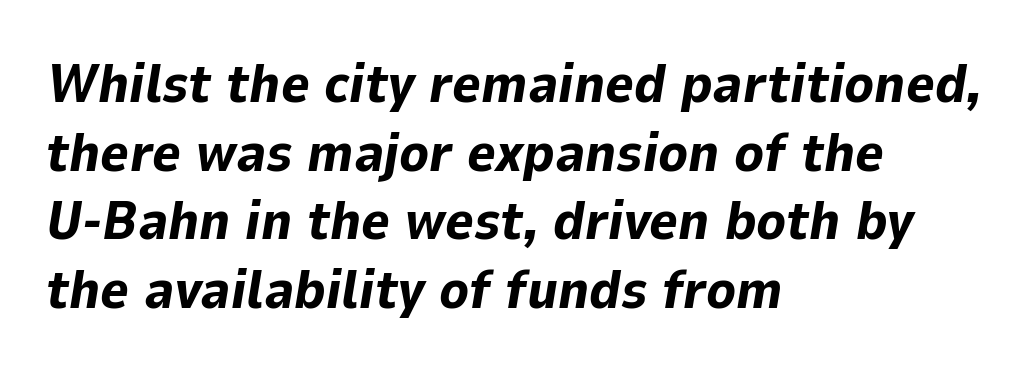
{"italic": "yes", "lean": "right", "slant_degrees": 9, "bold": "yes", "weight": "bold", "width": "normal", "stroke_contrast": "low", "x_height": "medium", "monospaced": "no", "underline": "no", "align": "left", "line_spacing": "normal", "line_spacing_ratio": 1.25, "letter_spacing": "normal", "letter_spacing_em": 0.0, "glyph_px": 55}
